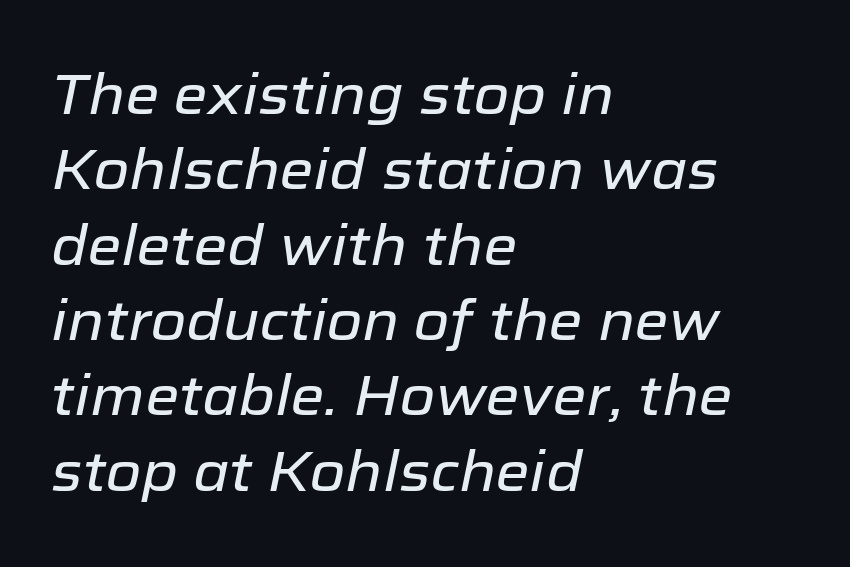
Q: Is the text italic (slanted)? A: Yes, it leans right by about 12 degrees.
Q: Is the text underlined? A: No.
Q: How is the paragraph aligned? A: Left-aligned.
Q: Is the spacing between letters normal or unusually wide? A: Normal.
Q: Is the spacing between lines tight, normal or loose? A: Normal.
Q: Width (condensed, normal, or wide)? A: Normal.
Q: Stroke contrast? A: Low.
Q: x-height? A: Medium.
Q: Monospaced? A: No.
